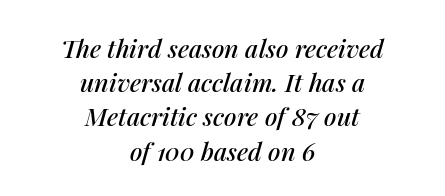
{"italic": "yes", "lean": "right", "slant_degrees": 14, "underline": "no", "align": "center", "line_spacing": "normal", "line_spacing_ratio": 1.37, "letter_spacing": "normal", "letter_spacing_em": 0.0, "glyph_px": 25}
